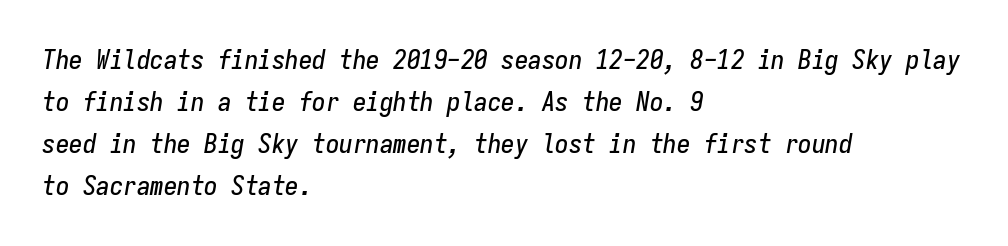
The image shows 27 px text type, italic (leaning right); set left-aligned, normal line spacing (1.56x), normal letter spacing, not underlined.
